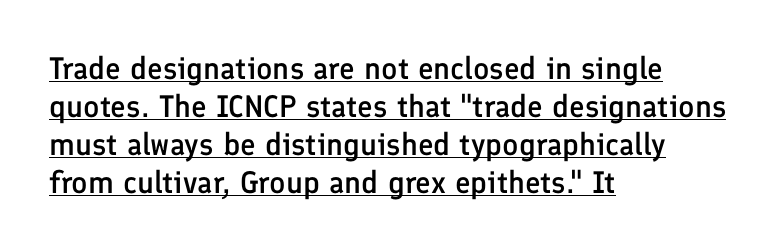
Q: Is the text bold? A: Semi-bold.
Q: Is the text italic (slanted)? A: No, it is upright.
Q: Is the typeface a serif or a sans-serif typeface? A: Sans-serif.
Q: Is the text underlined? A: Yes.
Q: How is the paragraph aligned? A: Left-aligned.
Q: Is the spacing between letters normal or unusually wide? A: Normal.
Q: Width (condensed, normal, or wide)? A: Normal.
Q: Stroke contrast? A: Low.
Q: x-height? A: Medium.
Q: Monospaced? A: No.
